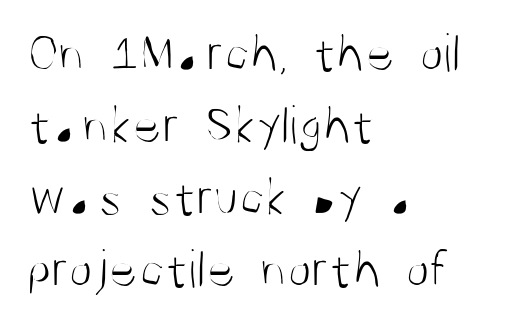
Think of a printed novel: that variable character pitch is what you see here. The font is comparable to plain body text, perhaps lighter. Lines of text with bare space underneath. The passage shown has conventional tracking throughout. The space between consecutive lines is moderate. Every character sits straight up, as roman type does.
